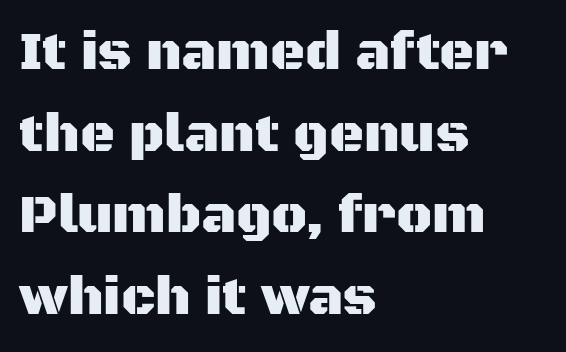
The image shows 54 px sans-serif type, upright; set left-aligned, normal line spacing (1.51x), normal letter spacing, not underlined; medium stroke contrast and a large x-height.
